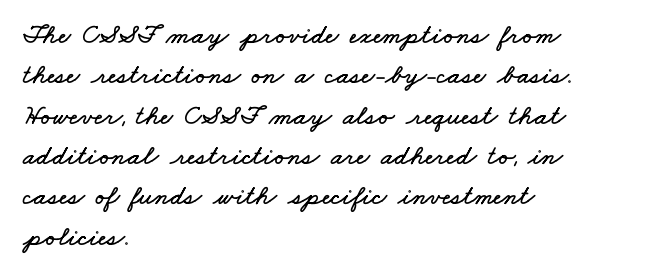
The image shows 28 px wide type; set left-aligned, normal line spacing (1.44x), normal letter spacing, not underlined; low stroke contrast and a small x-height.
